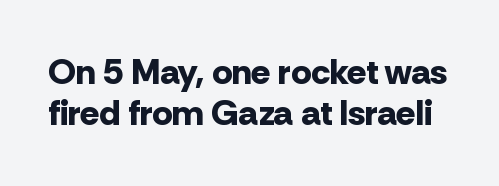
Q: Is the text bold? A: Yes.
Q: Is the text italic (slanted)? A: No, it is upright.
Q: Is the typeface a serif or a sans-serif typeface? A: Sans-serif.
Q: Is the text underlined? A: No.
Q: Is the spacing between letters normal or unusually wide? A: Normal.
Q: Is the spacing between lines tight, normal or loose? A: Tight.
Q: Width (condensed, normal, or wide)? A: Normal.
Q: Stroke contrast? A: Low.
Q: x-height? A: Medium.
Q: Monospaced? A: No.
